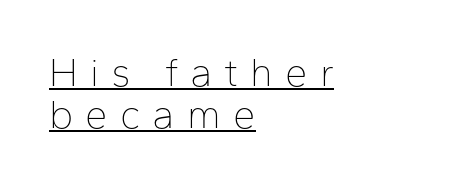
{"serif": "no", "italic": "no", "bold": "no", "weight": "thin", "width": "normal", "stroke_contrast": "low", "x_height": "medium", "monospaced": "no", "underline": "yes", "align": "left", "line_spacing": "tight", "line_spacing_ratio": 1.04, "letter_spacing": "wide", "letter_spacing_em": 0.3, "glyph_px": 40}
